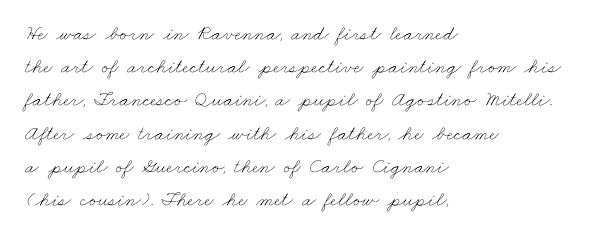
{"bold": "no", "underline": "no", "align": "left", "line_spacing": "normal", "line_spacing_ratio": 1.58, "letter_spacing": "normal", "letter_spacing_em": 0.0, "glyph_px": 21}
